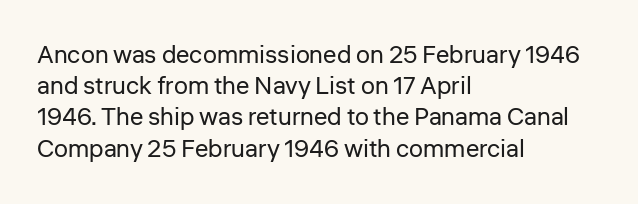
Q: Is the text bold? A: No.
Q: Is the text italic (slanted)? A: No, it is upright.
Q: Is the text underlined? A: No.
Q: How is the paragraph aligned? A: Left-aligned.
Q: Is the spacing between letters normal or unusually wide? A: Normal.
Q: Is the spacing between lines tight, normal or loose? A: Normal.
